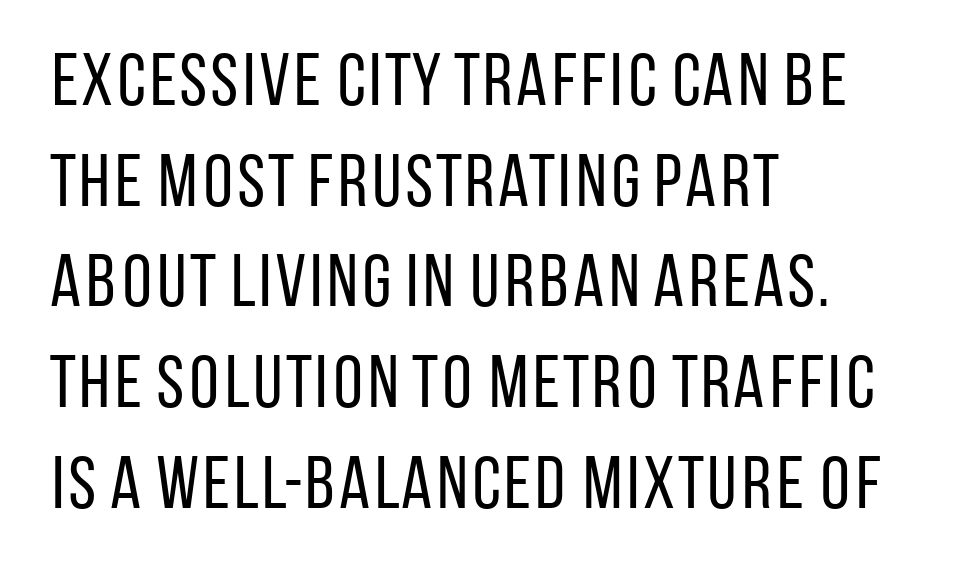
{"serif": "no", "italic": "no", "bold": "no", "weight": "regular", "width": "condensed", "stroke_contrast": "low", "x_height": "large", "monospaced": "no", "underline": "no", "align": "left", "line_spacing": "normal", "line_spacing_ratio": 1.36, "letter_spacing": "normal", "letter_spacing_em": 0.0, "glyph_px": 74}
